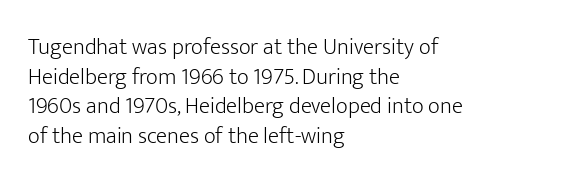
The lines sit at an ordinary, default distance from one another. The rag falls on the right side of this text block. The characters are drawn with everyday or finer stroke widths. Descender tails drop into unmarked territory.
